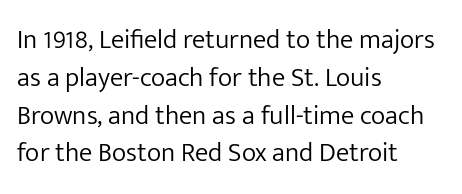
{"italic": "no", "bold": "no", "underline": "no", "align": "left", "line_spacing": "normal", "line_spacing_ratio": 1.4, "letter_spacing": "normal", "letter_spacing_em": 0.0, "glyph_px": 27}
